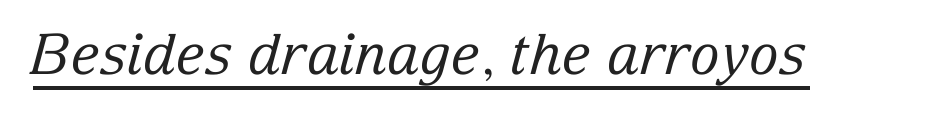
The image shows 56 px regular-weight serif type, italic (leaning right); set normal letter spacing, underlined; low stroke contrast and a medium x-height.
